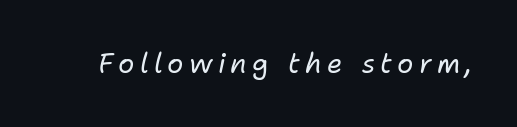
{"italic": "yes", "lean": "right", "slant_degrees": 11, "bold": "no", "underline": "no", "glyph_px": 27}
